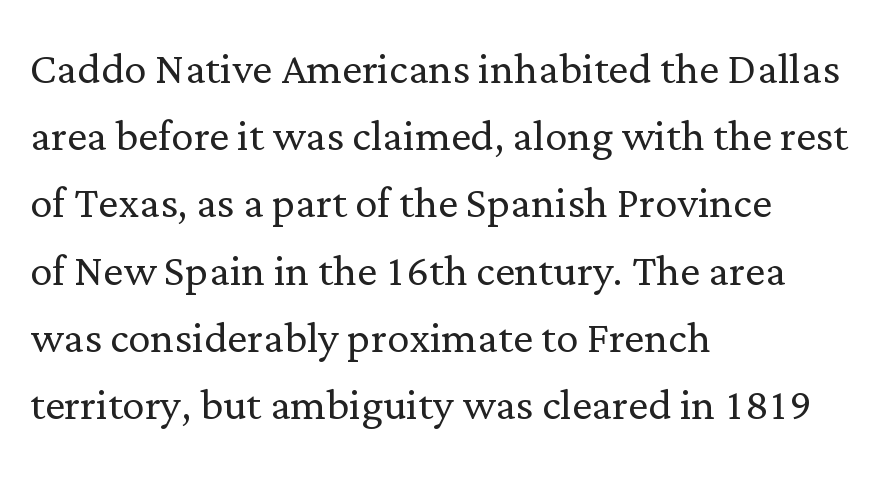
Q: Is the text bold? A: No.
Q: Is the text italic (slanted)? A: No, it is upright.
Q: Is the typeface a serif or a sans-serif typeface? A: Serif.
Q: Is the text underlined? A: No.
Q: How is the paragraph aligned? A: Left-aligned.
Q: Is the spacing between letters normal or unusually wide? A: Normal.
Q: Width (condensed, normal, or wide)? A: Normal.
Q: Stroke contrast? A: Low.
Q: x-height? A: Medium.
Q: Monospaced? A: No.
